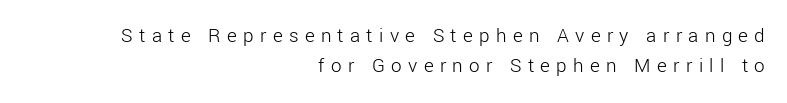
When letters stand straight like this, we call the style roman or upright. Letters rest on an invisible, unmarked baseline. Characters follow at a spacing far wider than the type designer built in. Every row of glyphs terminates at an identical x-position on the right.
